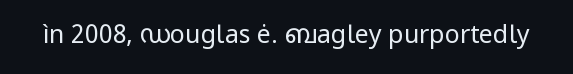
{"italic": "no", "bold": "no", "underline": "no", "letter_spacing": "normal", "letter_spacing_em": 0.0, "glyph_px": 25}
